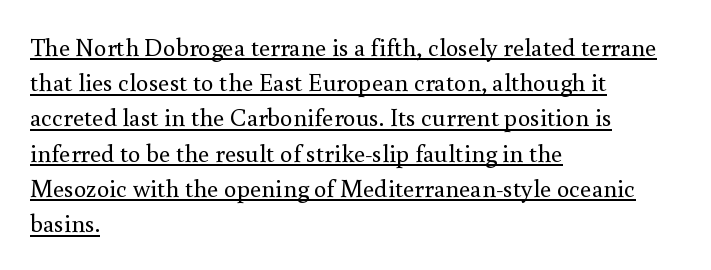
{"italic": "no", "bold": "no", "underline": "yes", "align": "left", "line_spacing": "normal", "line_spacing_ratio": 1.41, "letter_spacing": "normal", "letter_spacing_em": 0.0, "glyph_px": 25}
